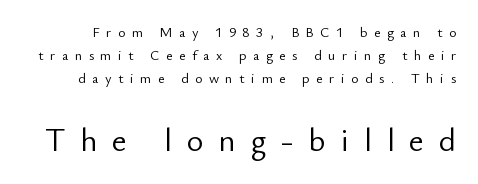
The image shows 32 px light sans-serif type, upright; set normal line spacing (1.66x), unusually wide letter spacing (+0.47 em), not underlined; the second (bottom) block is 2.29x larger; low stroke contrast and a small x-height.
